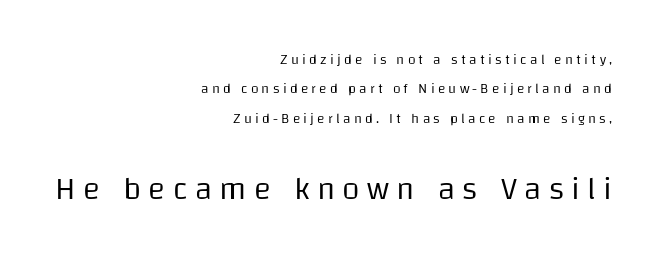
Where is the straight margin? On the right. The weight would be labelled regular, book, light, or lighter still. The leading is generous, giving the passage an open texture. You could only call the tracking loose — the letters float apart. Does the bottom block carry the larger type? Yes, it does.
